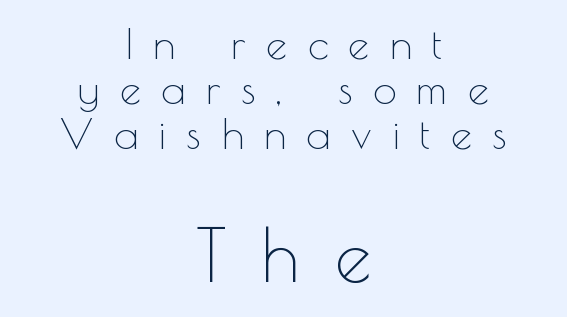
{"serif": "no", "italic": "no", "bold": "no", "weight": "thin", "width": "normal", "x_height": "small", "monospaced": "no", "underline": "no", "align": "center", "line_spacing": "tight", "line_spacing_ratio": 1.07, "letter_spacing": "wide", "letter_spacing_em": 0.49, "larger_block": "second", "size_ratio": 1.74, "glyph_px": 73}
